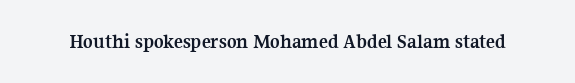
{"italic": "no", "bold": "yes", "underline": "no", "letter_spacing": "normal", "letter_spacing_em": 0.0, "glyph_px": 21}
